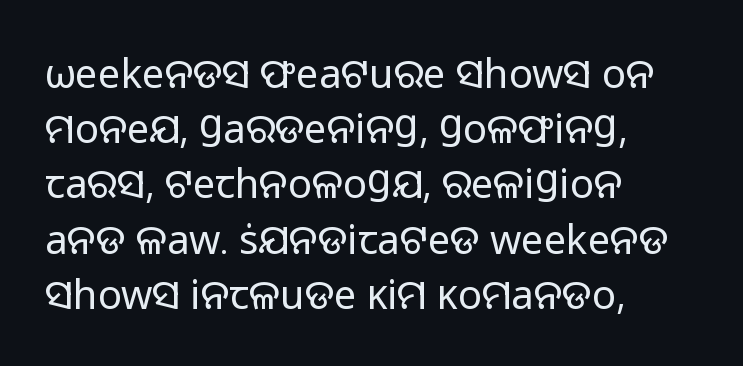
{"serif": "no", "italic": "no", "bold": "no", "weight": "regular", "width": "normal", "stroke_contrast": "low", "x_height": "medium", "monospaced": "no", "underline": "no", "align": "left", "line_spacing": "normal", "line_spacing_ratio": 1.38, "letter_spacing": "normal", "letter_spacing_em": 0.0, "glyph_px": 40}
